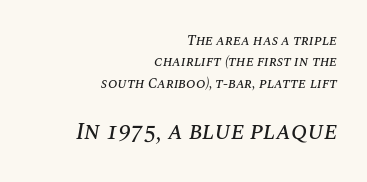
{"italic": "yes", "lean": "right", "slant_degrees": 10, "underline": "no", "align": "right", "line_spacing": "normal", "line_spacing_ratio": 1.52, "letter_spacing": "normal", "letter_spacing_em": 0.0, "larger_block": "second", "size_ratio": 1.71, "glyph_px": 24}
